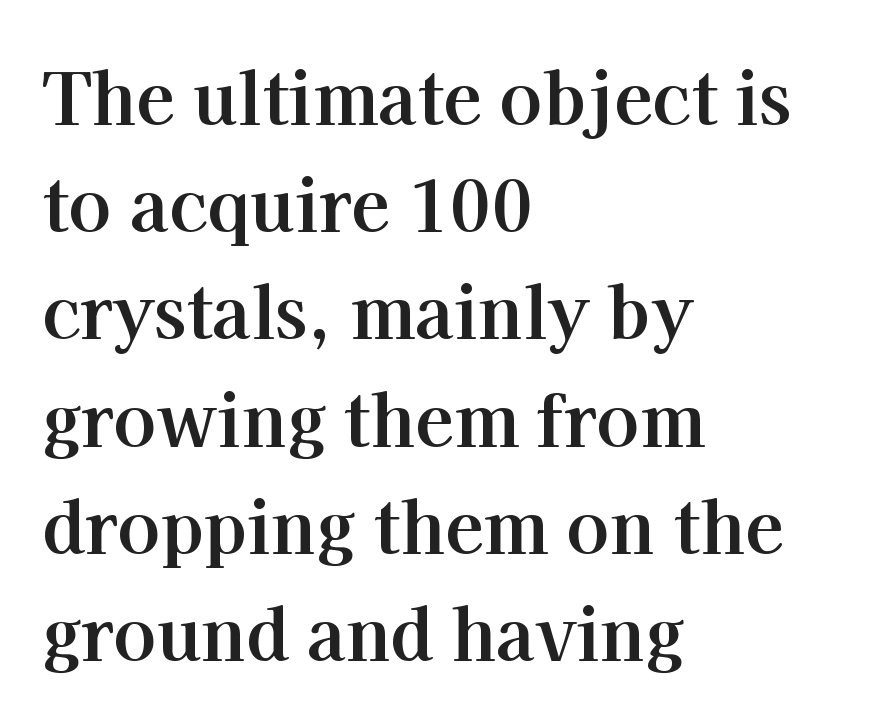
Q: Is the text bold? A: Yes.
Q: Is the text italic (slanted)? A: No, it is upright.
Q: Is the typeface a serif or a sans-serif typeface? A: Serif.
Q: Is the text underlined? A: No.
Q: How is the paragraph aligned? A: Left-aligned.
Q: Is the spacing between letters normal or unusually wide? A: Normal.
Q: Is the spacing between lines tight, normal or loose? A: Normal.
Q: Width (condensed, normal, or wide)? A: Normal.
Q: Stroke contrast? A: High.
Q: x-height? A: Medium.
Q: Monospaced? A: No.
